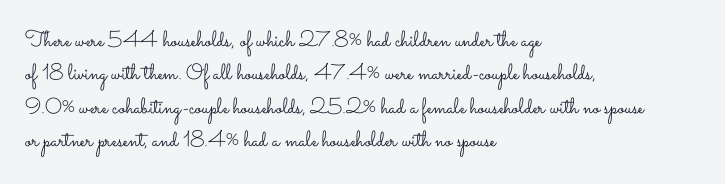
Summary of vertical rhythm: regular, with standard interline spacing. No extra ink here — the face is not bold. Horizontal alignment here is leftward, the default for most running prose.
